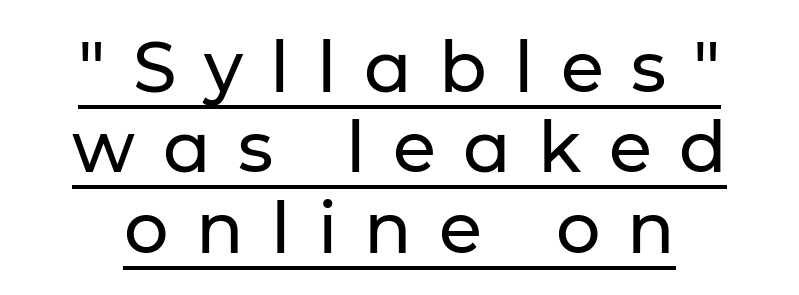
{"serif": "no", "italic": "no", "width": "normal", "stroke_contrast": "low", "x_height": "medium", "monospaced": "no", "underline": "yes", "line_spacing": "tight", "line_spacing_ratio": 1.15, "letter_spacing": "wide", "letter_spacing_em": 0.39, "glyph_px": 70}
